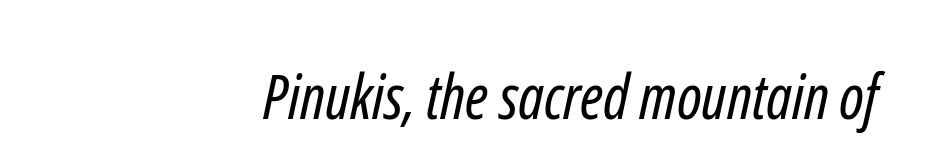
The image shows 62 px regular-weight, condensed sans-serif type; set right-aligned, normal letter spacing, not underlined; low stroke contrast and a medium x-height.
